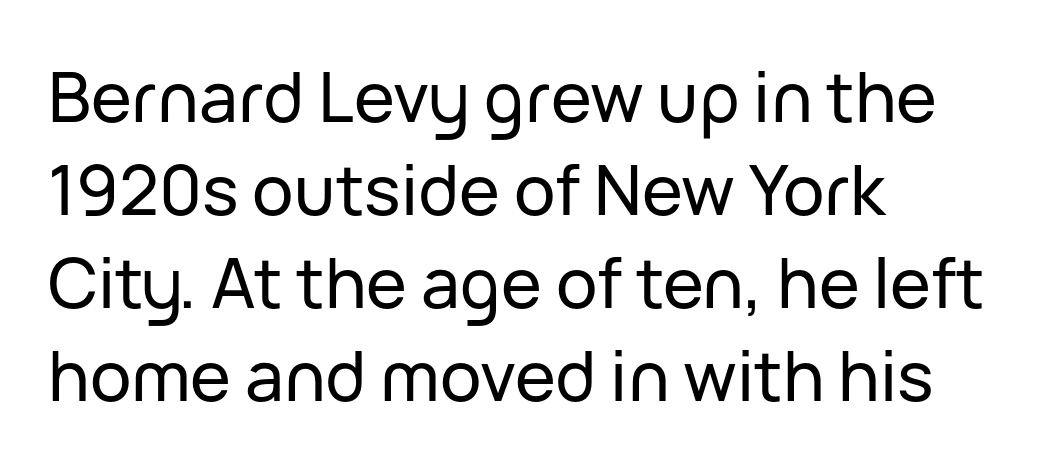
The image shows 69 px sans-serif type, upright; set left-aligned, normal line spacing (1.35x), normal letter spacing, not underlined; low stroke contrast and a medium x-height.
